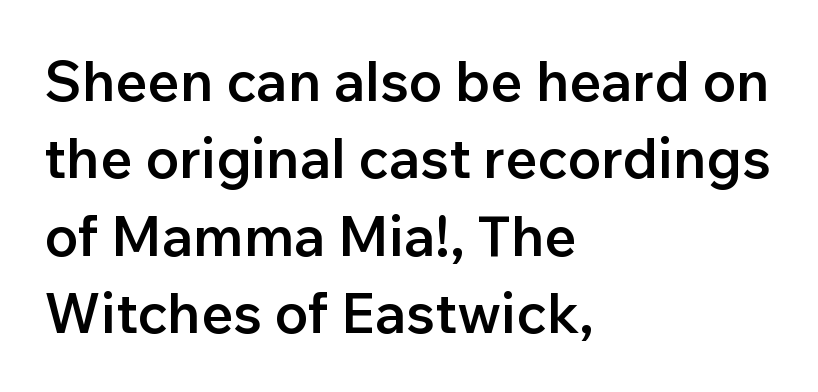
{"serif": "no", "italic": "no", "bold": "semi", "weight": "semibold", "width": "normal", "stroke_contrast": "low", "x_height": "medium", "monospaced": "no", "underline": "no", "align": "left", "line_spacing": "normal", "line_spacing_ratio": 1.38, "letter_spacing": "normal", "letter_spacing_em": 0.0, "glyph_px": 56}
